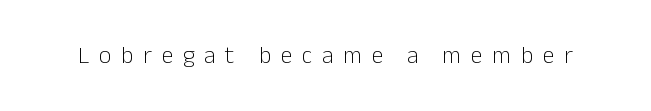
The image shows 24 px text type, upright; set unusually wide letter spacing (+0.4 em), not underlined.
